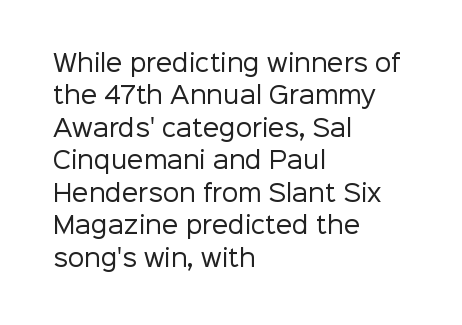
The tracking reads as untouched default to a designer's eye. Layout note: lines flush left. Students, observe: this is what conventionally led text looks like. Underline: absent.
